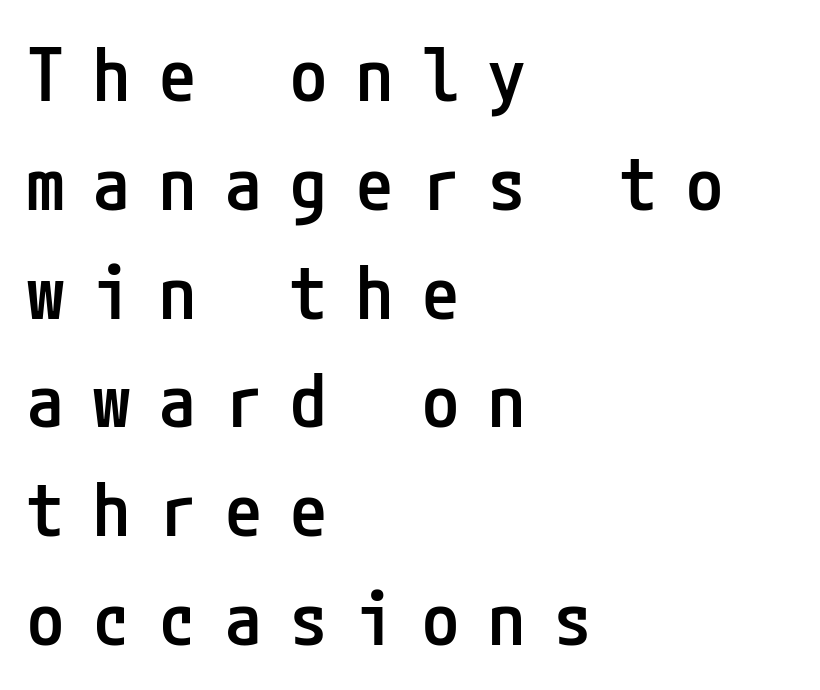
Q: Is the text bold? A: Semi-bold.
Q: Is the text italic (slanted)? A: No, it is upright.
Q: Is the typeface a serif or a sans-serif typeface? A: Sans-serif.
Q: Is the text underlined? A: No.
Q: How is the paragraph aligned? A: Left-aligned.
Q: Is the spacing between letters normal or unusually wide? A: Unusually wide.
Q: Is the spacing between lines tight, normal or loose? A: Normal.
Q: Width (condensed, normal, or wide)? A: Condensed.
Q: Stroke contrast? A: Low.
Q: x-height? A: Medium.
